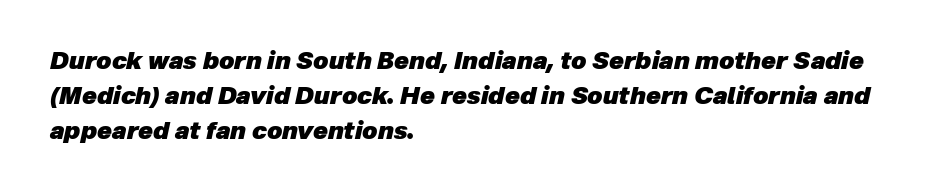
The lines are quadded left. Does the leading feel generous? No, just average. There is no visible air inserted between adjacent glyphs. Quick note: underline off. The lettering tilts uniformly, giving the passage an italic look.
